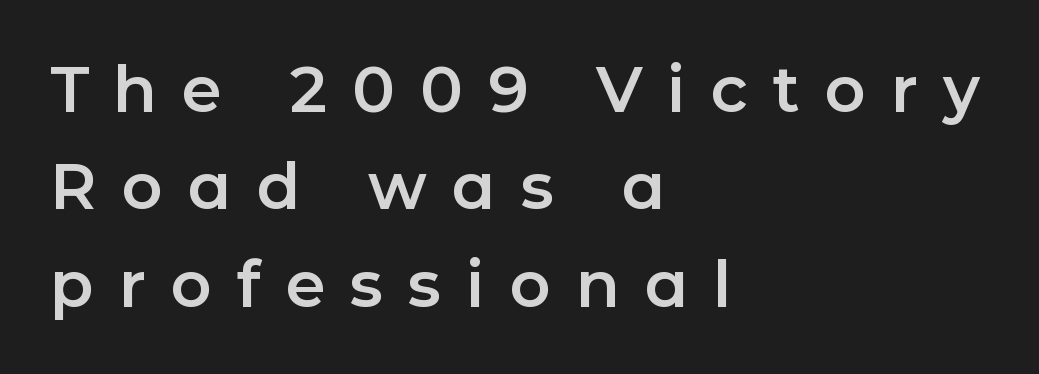
Alignment: flush left. The block of text has a typical density, with ordinary space between rows. The axis of the letterforms is exactly vertical. These lines are composed in type without serifs. Looks like regular typesetting: each glyph gets only the width it needs.
